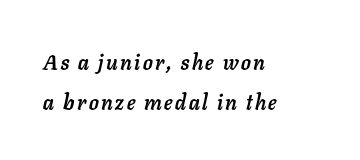
{"italic": "yes", "lean": "right", "slant_degrees": 11, "bold": "yes", "underline": "no", "align": "left", "line_spacing_ratio": 1.89, "glyph_px": 21}
